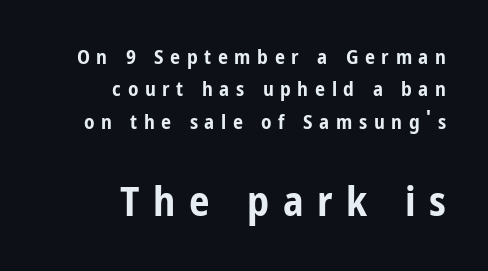
{"serif": "no", "italic": "no", "bold": "yes", "weight": "bold", "width": "condensed", "stroke_contrast": "low", "x_height": "medium", "monospaced": "no", "underline": "no", "align": "right", "line_spacing": "normal", "line_spacing_ratio": 1.62, "letter_spacing": "wide", "letter_spacing_em": 0.33, "larger_block": "second", "size_ratio": 2.05, "glyph_px": 41}
